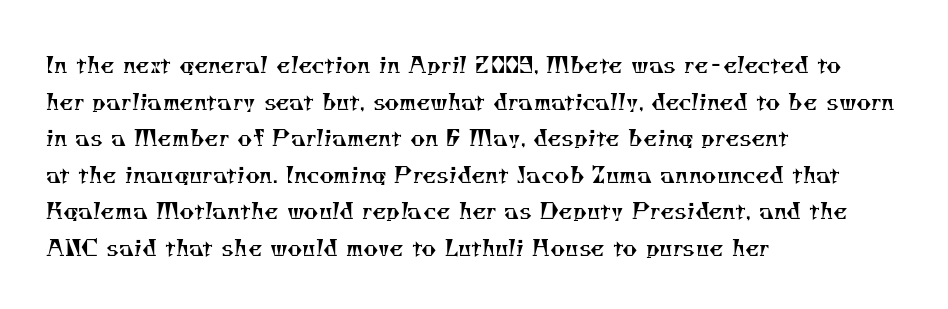
These lines sit exactly where default settings would place them. Teacher's note: observe the even left margin — that is flush-left alignment. Unmarked baselines from the first word to the last. The horizontal fit of the characters is conventional and even. Summary of weight: not heavy and not bold.
